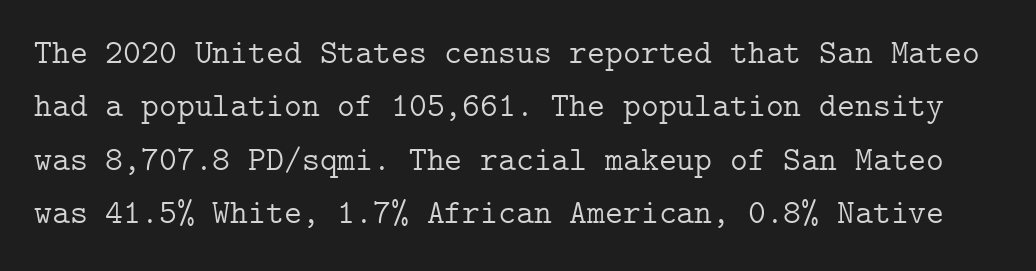
{"serif": "yes", "italic": "no", "bold": "no", "weight": "light", "width": "normal", "stroke_contrast": "low", "x_height": "medium", "underline": "no", "line_spacing": "normal", "line_spacing_ratio": 1.57, "letter_spacing": "normal", "letter_spacing_em": 0.0, "glyph_px": 34}
